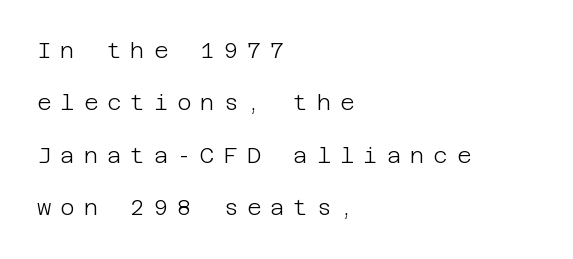
{"italic": "no", "bold": "no", "underline": "no", "align": "left", "line_spacing": "loose", "line_spacing_ratio": 2.38, "letter_spacing": "wide", "letter_spacing_em": 0.41, "glyph_px": 22}
